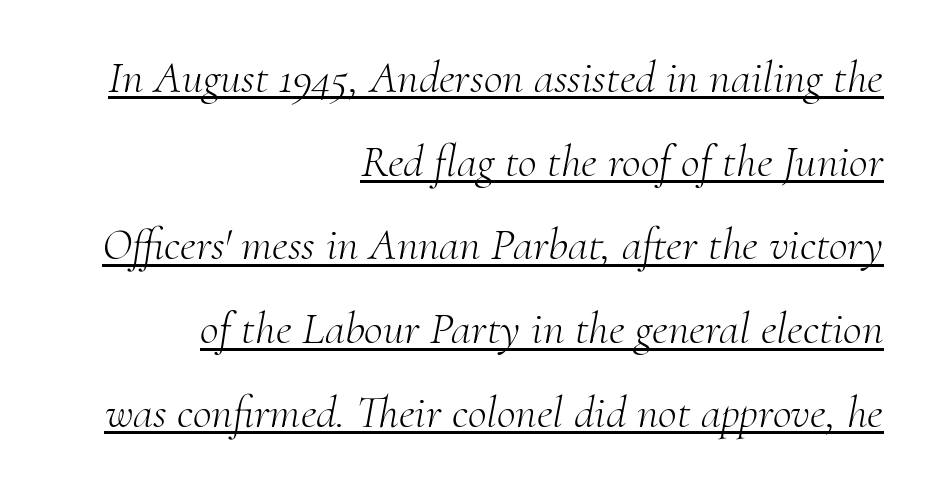
{"serif": "yes", "italic": "yes", "lean": "right", "slant_degrees": 10, "bold": "no", "weight": "light", "width": "normal", "stroke_contrast": "medium", "x_height": "small", "monospaced": "no", "underline": "yes", "align": "right", "line_spacing_ratio": 1.82, "letter_spacing": "normal", "letter_spacing_em": 0.0, "glyph_px": 46}
